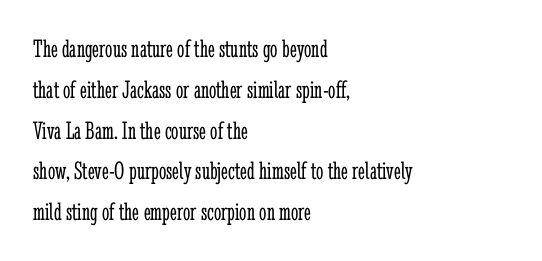
Q: Is the text bold? A: No.
Q: Is the text italic (slanted)? A: No, it is upright.
Q: Is the text underlined? A: No.
Q: How is the paragraph aligned? A: Left-aligned.
Q: Is the spacing between letters normal or unusually wide? A: Normal.
Q: Is the spacing between lines tight, normal or loose? A: Normal.
